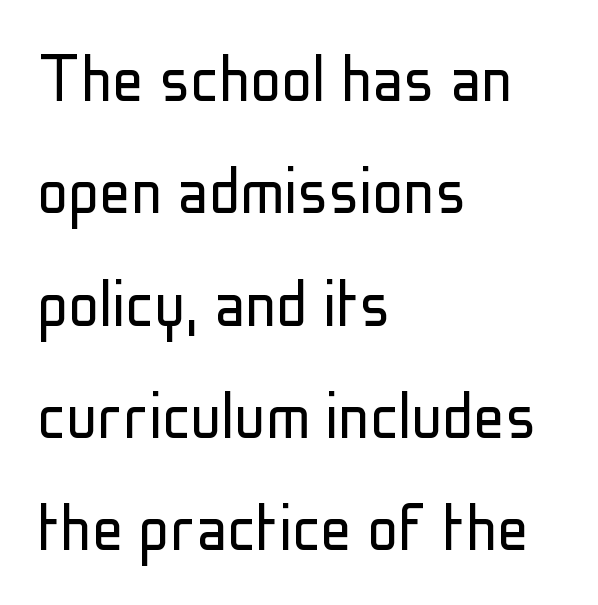
Each letter's strokes conclude bluntly, with no projecting serifs. The letters advance in unequal steps, a hallmark of proportional type. A clean baseline with only descenders dipping below it. Posture: upright roman. Words appear dense and cohesive because spacing is normal.
